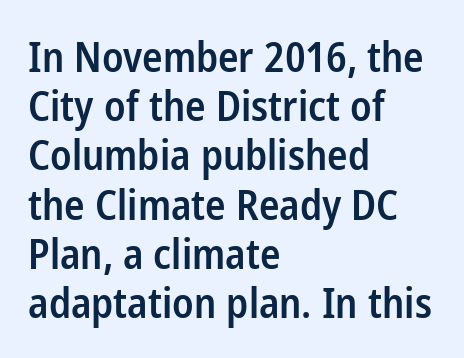
Q: Is the text bold? A: Semi-bold.
Q: Is the text italic (slanted)? A: No, it is upright.
Q: Is the typeface a serif or a sans-serif typeface? A: Sans-serif.
Q: Is the text underlined? A: No.
Q: How is the paragraph aligned? A: Left-aligned.
Q: Is the spacing between letters normal or unusually wide? A: Normal.
Q: Width (condensed, normal, or wide)? A: Condensed.
Q: Stroke contrast? A: Low.
Q: x-height? A: Medium.
Q: Monospaced? A: No.
